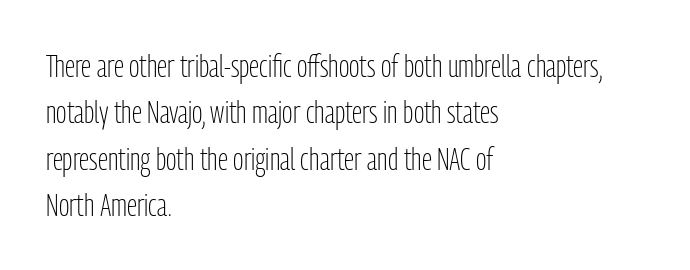
Q: Is the text bold? A: No.
Q: Is the text italic (slanted)? A: No, it is upright.
Q: Is the typeface a serif or a sans-serif typeface? A: Sans-serif.
Q: Is the text underlined? A: No.
Q: How is the paragraph aligned? A: Left-aligned.
Q: Is the spacing between letters normal or unusually wide? A: Normal.
Q: Is the spacing between lines tight, normal or loose? A: Normal.
Q: Width (condensed, normal, or wide)? A: Condensed.
Q: Stroke contrast? A: Low.
Q: x-height? A: Medium.
Q: Monospaced? A: No.
